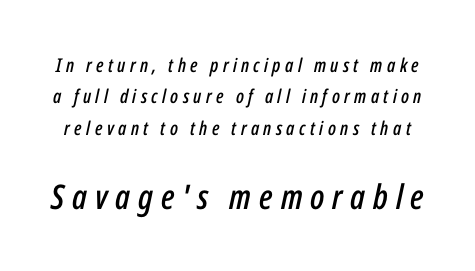
Q: Is the text italic (slanted)? A: Yes, it leans right by about 12 degrees.
Q: Is the text underlined? A: No.
Q: Is the spacing between letters normal or unusually wide? A: Unusually wide.
Q: Is the spacing between lines tight, normal or loose? A: Normal.
Q: Which block of text is set in a larger size, the first (top) or the second (bottom)? A: The second (bottom) one.
Q: Width (condensed, normal, or wide)? A: Condensed.
Q: Stroke contrast? A: Low.
Q: x-height? A: Medium.
Q: Monospaced? A: No.
